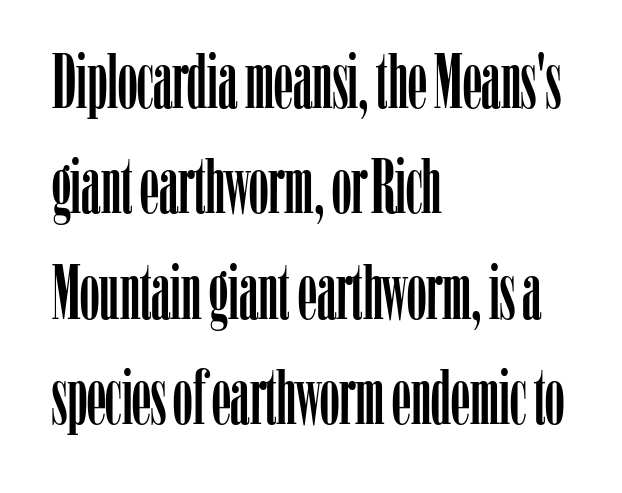
The image shows 77 px condensed serif type, upright; set left-aligned, normal line spacing (1.37x), normal letter spacing, not underlined; low stroke contrast and a medium x-height.
